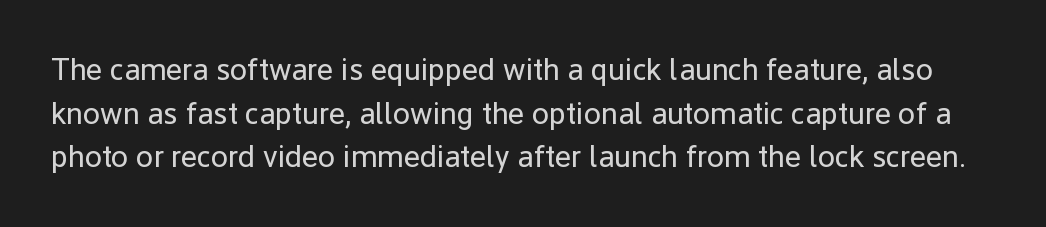
In terms of posture, this sample is upright. Stroke mass is kept to a normal reading level or below. Words float on clear page, feet unadorned. Is this a fixed-width face? No — the glyphs have proportional, varying widths. There is no visible air inserted between adjacent glyphs.
